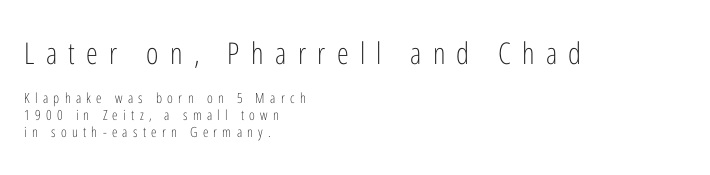
Q: Is the text bold? A: No.
Q: Is the text italic (slanted)? A: No, it is upright.
Q: Is the typeface a serif or a sans-serif typeface? A: Sans-serif.
Q: Is the text underlined? A: No.
Q: How is the paragraph aligned? A: Left-aligned.
Q: Is the spacing between letters normal or unusually wide? A: Unusually wide.
Q: Which block of text is set in a larger size, the first (top) or the second (bottom)? A: The first (top) one.
Q: Width (condensed, normal, or wide)? A: Condensed.
Q: Stroke contrast? A: Low.
Q: x-height? A: Medium.
Q: Monospaced? A: No.
